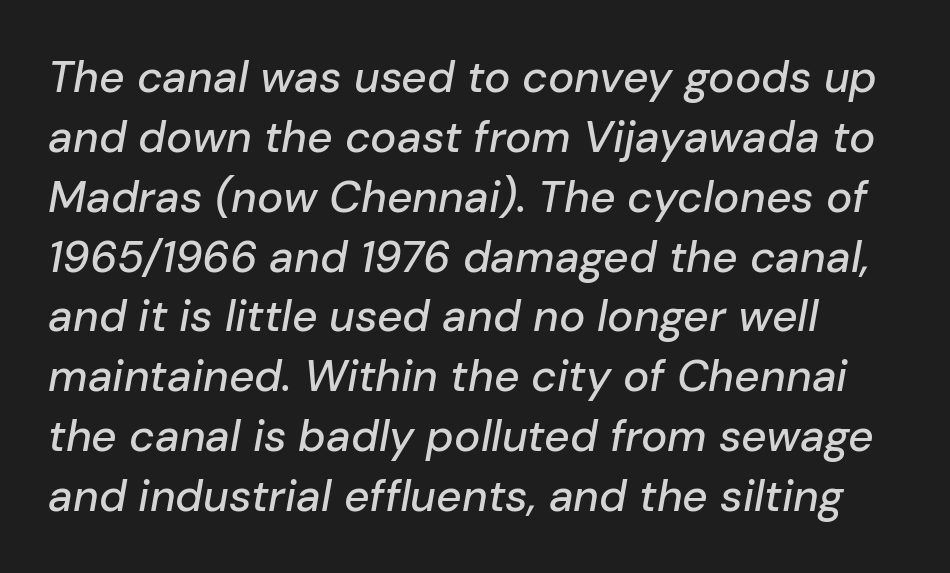
Q: Is the text italic (slanted)? A: Yes, it leans right by about 10 degrees.
Q: Is the text underlined? A: No.
Q: Is the spacing between letters normal or unusually wide? A: Normal.
Q: Is the spacing between lines tight, normal or loose? A: Normal.
Q: Width (condensed, normal, or wide)? A: Normal.
Q: Stroke contrast? A: Low.
Q: x-height? A: Medium.
Q: Monospaced? A: No.
